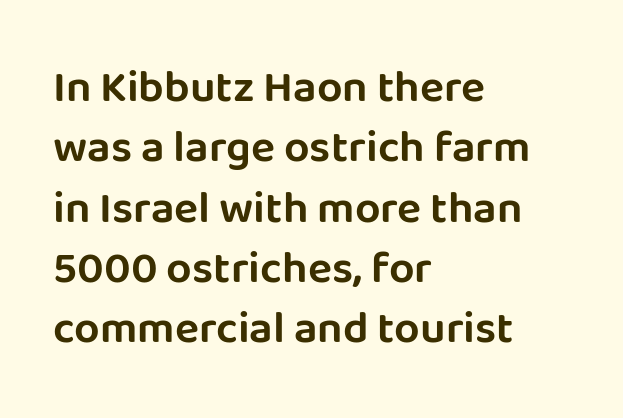
Does extra space separate the letters? No, they use regular spacing. Spacing verdict: proportional, widths tailored to each character. Vertical strokes here are truly vertical. Observe the absence of serifs on each vertical stroke in this sample. The designer left line spacing at the default. The baseline area is clear.
